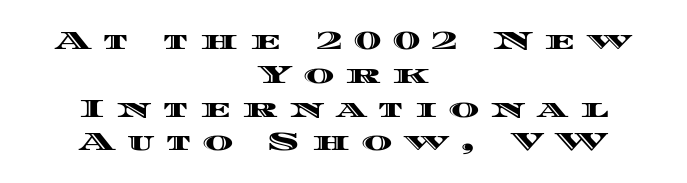
{"italic": "no", "underline": "no", "align": "center", "line_spacing": "normal", "line_spacing_ratio": 1.3, "letter_spacing": "wide", "letter_spacing_em": 0.45, "glyph_px": 26}
